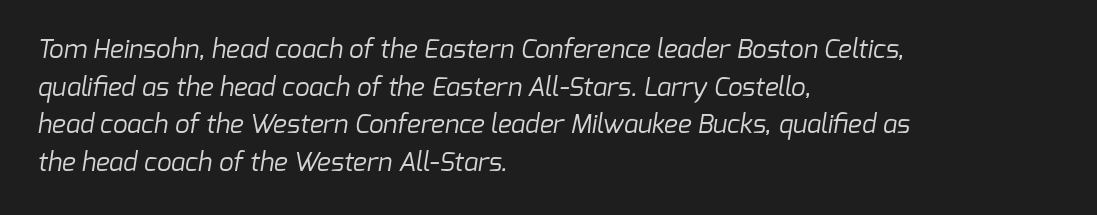
The image shows 26 px text type; set left-aligned, normal line spacing (1.45x), normal letter spacing, not underlined.
